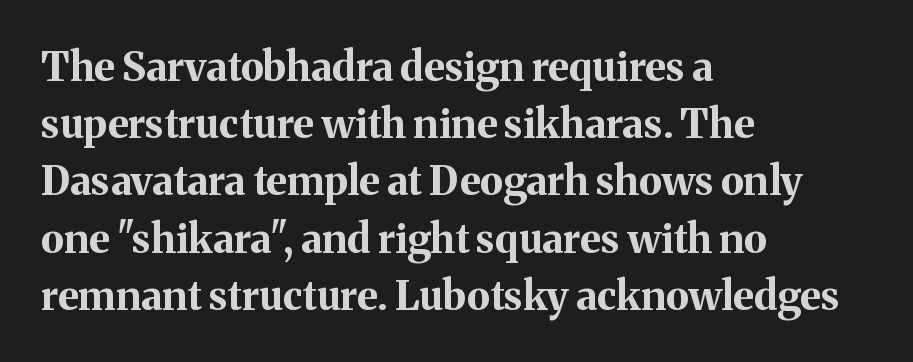
{"serif": "yes", "italic": "no", "bold": "yes", "weight": "bold", "width": "normal", "stroke_contrast": "medium", "x_height": "medium", "monospaced": "no", "underline": "no", "align": "left", "line_spacing": "normal", "line_spacing_ratio": 1.43, "letter_spacing": "normal", "letter_spacing_em": 0.0, "glyph_px": 40}
